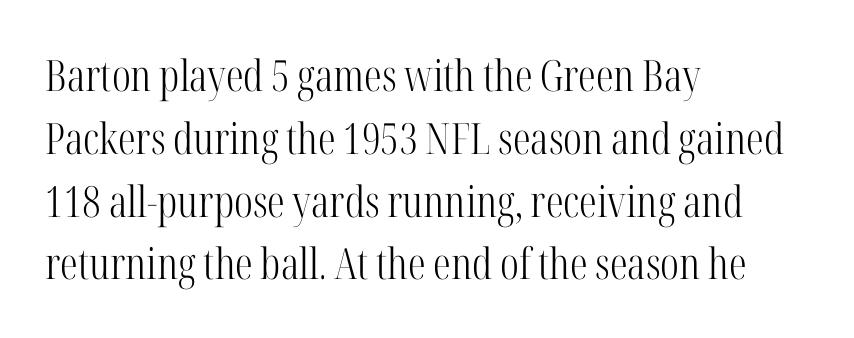
Q: Is the text bold? A: No.
Q: Is the text italic (slanted)? A: No, it is upright.
Q: Is the typeface a serif or a sans-serif typeface? A: Serif.
Q: Is the text underlined? A: No.
Q: How is the paragraph aligned? A: Left-aligned.
Q: Is the spacing between letters normal or unusually wide? A: Normal.
Q: Is the spacing between lines tight, normal or loose? A: Normal.
Q: Width (condensed, normal, or wide)? A: Condensed.
Q: Stroke contrast? A: High.
Q: x-height? A: Medium.
Q: Monospaced? A: No.
